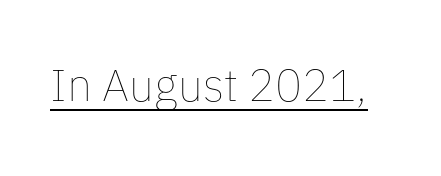
Q: Is the text bold? A: No.
Q: Is the text italic (slanted)? A: No, it is upright.
Q: Is the text underlined? A: Yes.
Q: Is the spacing between letters normal or unusually wide? A: Normal.
Q: Width (condensed, normal, or wide)? A: Normal.
Q: Stroke contrast? A: Low.
Q: x-height? A: Medium.
Q: Monospaced? A: No.
